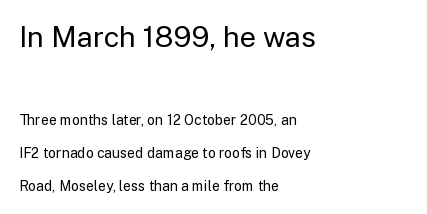
{"serif": "no", "italic": "no", "bold": "no", "weight": "regular", "width": "normal", "stroke_contrast": "low", "x_height": "medium", "monospaced": "no", "underline": "no", "align": "left", "line_spacing": "loose", "line_spacing_ratio": 2.36, "letter_spacing": "normal", "letter_spacing_em": 0.0, "larger_block": "first", "size_ratio": 2.07, "glyph_px": 29}
